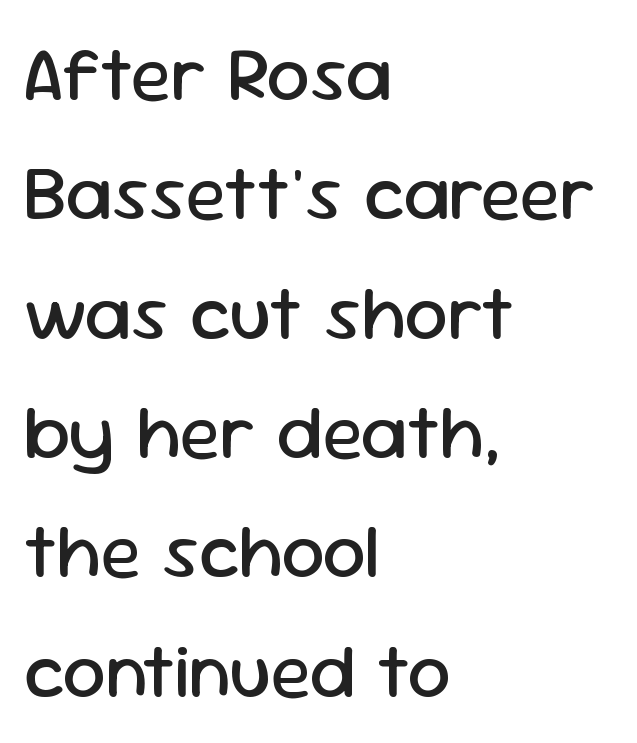
{"serif": "no", "italic": "no", "bold": "no", "weight": "regular", "width": "normal", "stroke_contrast": "low", "x_height": "medium", "monospaced": "no", "underline": "no", "align": "left", "line_spacing": "normal", "line_spacing_ratio": 1.55, "letter_spacing": "normal", "letter_spacing_em": 0.0, "glyph_px": 77}
